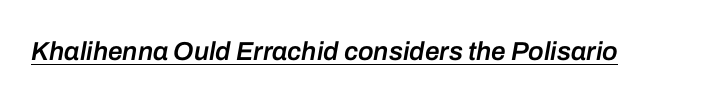
{"italic": "yes", "lean": "right", "slant_degrees": 10, "bold": "semi", "underline": "yes", "letter_spacing": "normal", "letter_spacing_em": 0.0, "glyph_px": 26}
